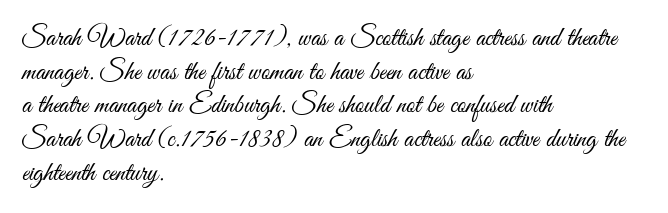
Q: Is the text bold? A: No.
Q: Is the text italic (slanted)? A: Yes.
Q: Is the text underlined? A: No.
Q: How is the paragraph aligned? A: Left-aligned.
Q: Is the spacing between letters normal or unusually wide? A: Normal.
Q: Is the spacing between lines tight, normal or loose? A: Normal.
